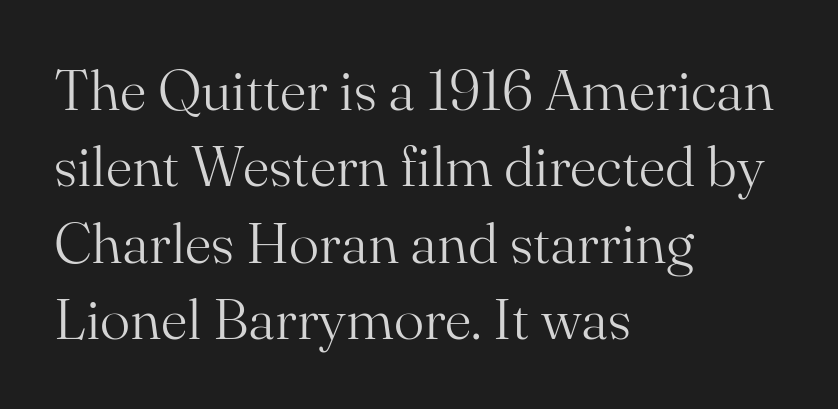
Look at the bottom of the vertical strokes: they flare into serifs here. The strokes are not fattened; the text isn't bold. The space beneath each line is pristine and unruled. Every stem runs plumb, perpendicular to the baseline. The lines are quadded left. Short note: letters normally spaced.
